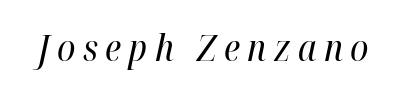
The image shows 37 px regular-weight, condensed type, italic (leaning right); set unusually wide letter spacing (+0.2 em), not underlined; high stroke contrast and a medium x-height.
